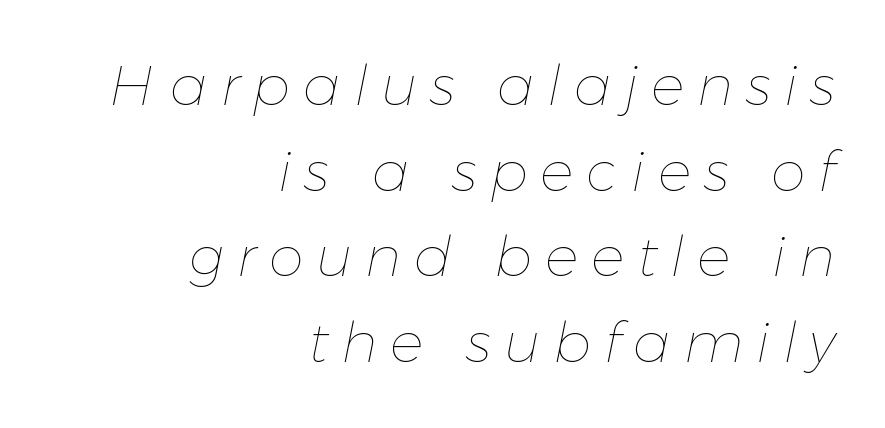
Q: Is the text bold? A: No.
Q: Is the text italic (slanted)? A: Yes, it leans right by about 11 degrees.
Q: Is the text underlined? A: No.
Q: How is the paragraph aligned? A: Right-aligned.
Q: Is the spacing between letters normal or unusually wide? A: Unusually wide.
Q: Is the spacing between lines tight, normal or loose? A: Normal.
Q: Width (condensed, normal, or wide)? A: Normal.
Q: Stroke contrast? A: Low.
Q: x-height? A: Medium.
Q: Monospaced? A: No.
